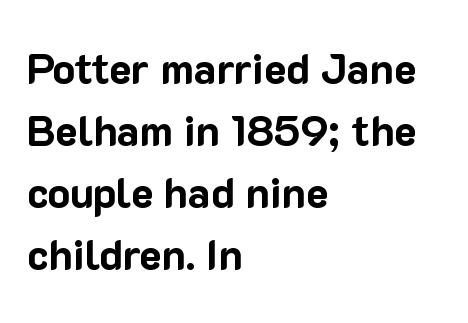
The image shows 42 px bold sans-serif type, upright; set left-aligned, normal line spacing (1.48x), normal letter spacing, not underlined; low stroke contrast and a medium x-height.
